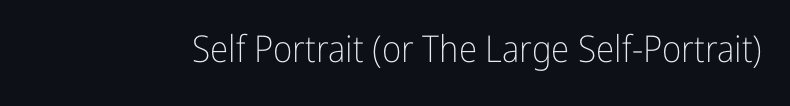
Q: Is the text bold? A: No.
Q: Is the text italic (slanted)? A: No, it is upright.
Q: Is the typeface a serif or a sans-serif typeface? A: Sans-serif.
Q: Is the text underlined? A: No.
Q: Is the spacing between letters normal or unusually wide? A: Normal.
Q: Width (condensed, normal, or wide)? A: Condensed.
Q: Stroke contrast? A: Low.
Q: x-height? A: Medium.
Q: Monospaced? A: No.
